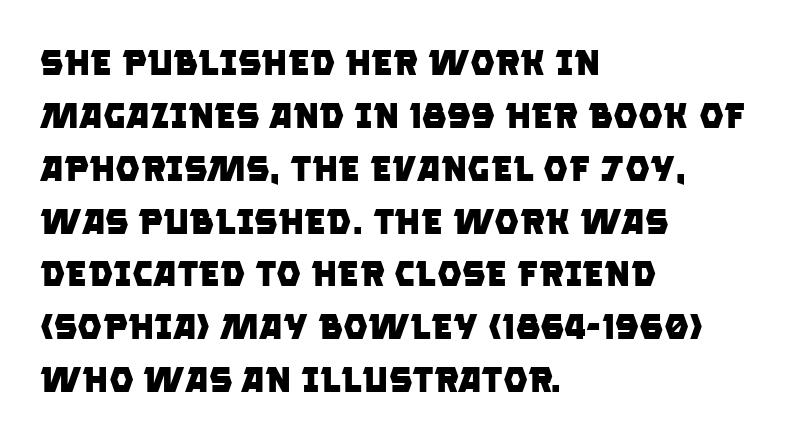
The image shows 35 px heavy sans-serif type; set left-aligned, normal line spacing (1.51x), normal letter spacing, not underlined; low stroke contrast and a large x-height.
